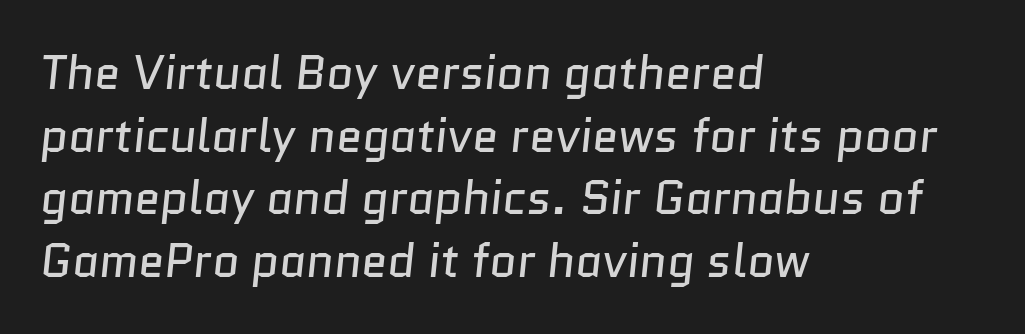
Q: Is the text bold? A: No.
Q: Is the typeface a serif or a sans-serif typeface? A: Sans-serif.
Q: Is the text underlined? A: No.
Q: How is the paragraph aligned? A: Left-aligned.
Q: Is the spacing between letters normal or unusually wide? A: Normal.
Q: Is the spacing between lines tight, normal or loose? A: Normal.
Q: Width (condensed, normal, or wide)? A: Normal.
Q: Stroke contrast? A: Low.
Q: x-height? A: Medium.
Q: Monospaced? A: No.
